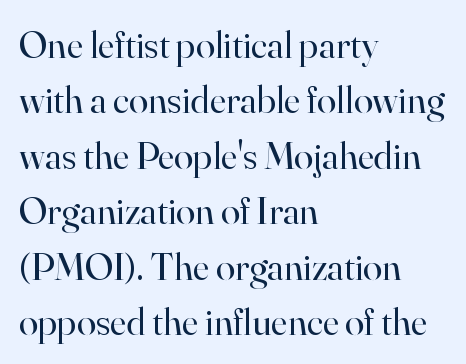
The font is comparable to plain body text, perhaps lighter. Each letter keeps its own natural width here, so spacing adapts to shape. The space directly below the letters is spotless. The type is set solid horizontally, with unmodified tracking.
